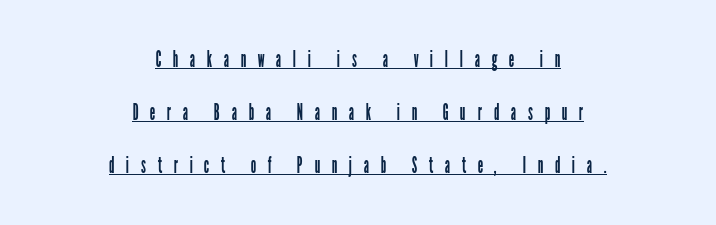
{"italic": "no", "bold": "no", "underline": "yes", "align": "center", "line_spacing": "loose", "line_spacing_ratio": 2.21, "letter_spacing": "wide", "letter_spacing_em": 0.48, "glyph_px": 24}
